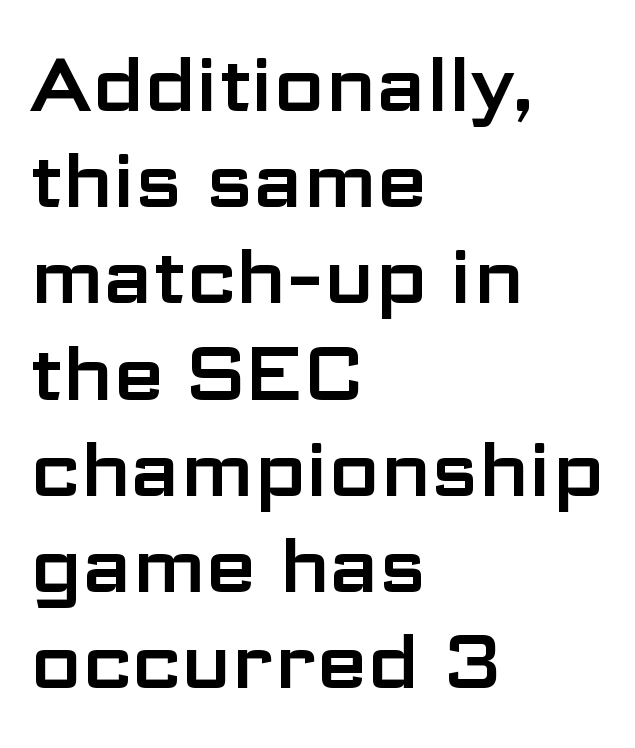
The words here are not underlined. Proportional: the letters do not fall into vertical columns. Evenly set lines give the paragraph a standard silhouette. The lettering stays uniformly vertical, giving the passage a roman look. Short and long lines alike share a common starting point at left.
